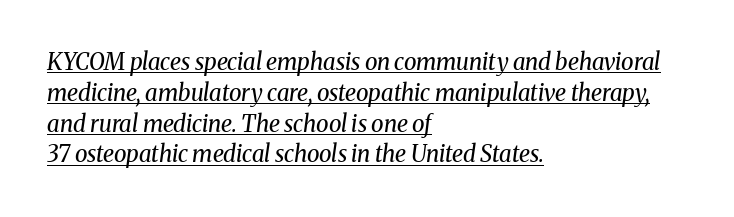
Caption: standard tracking, unaltered. Reading down the block, your eye returns to a fixed left position each line. The sample's only ornament is a line tracing under the words. It's the slanting kind of type. Heft: none added — not bold.
